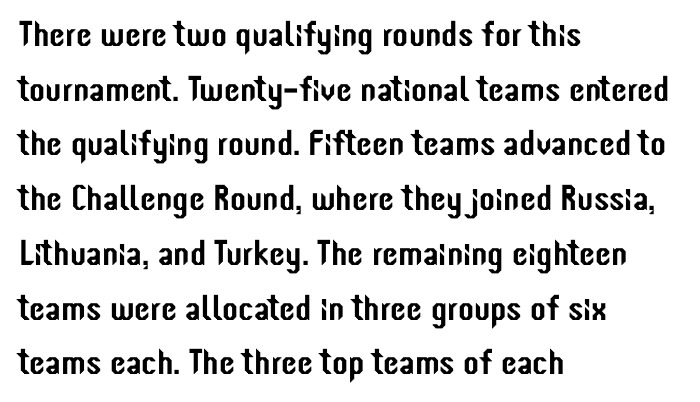
Q: Is the text italic (slanted)? A: No, it is upright.
Q: Is the typeface a serif or a sans-serif typeface? A: Sans-serif.
Q: Is the text underlined? A: No.
Q: How is the paragraph aligned? A: Left-aligned.
Q: Is the spacing between letters normal or unusually wide? A: Normal.
Q: Is the spacing between lines tight, normal or loose? A: Normal.
Q: Width (condensed, normal, or wide)? A: Condensed.
Q: Stroke contrast? A: Low.
Q: x-height? A: Medium.
Q: Monospaced? A: No.
